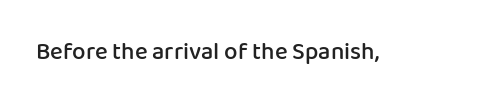
Q: Is the text bold? A: Semi-bold.
Q: Is the text italic (slanted)? A: No, it is upright.
Q: Is the text underlined? A: No.
Q: Is the spacing between letters normal or unusually wide? A: Normal.
